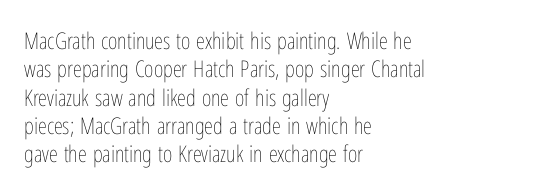
Nobody touched the tracking dial on this one. Visually the block forms a straight wall on the left and a jagged coastline on the right. Posture: upright roman. Beneath every word, the page is bare.
